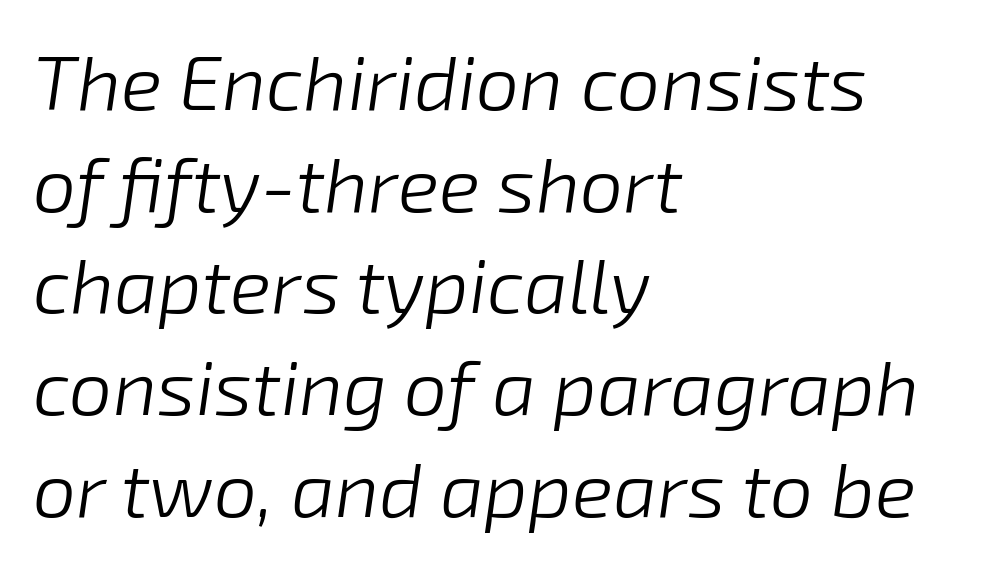
The image shows 77 px light type, italic (leaning right); set left-aligned, normal line spacing (1.32x), normal letter spacing, not underlined; low stroke contrast and a medium x-height.
